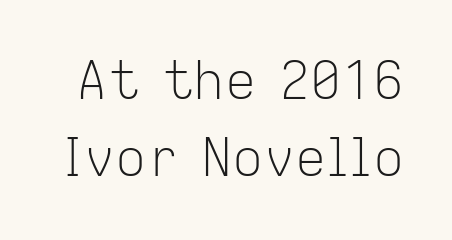
{"serif": "no", "italic": "no", "bold": "no", "weight": "light", "width": "normal", "stroke_contrast": "low", "x_height": "medium", "monospaced": "no", "underline": "no", "line_spacing": "normal", "line_spacing_ratio": 1.49, "letter_spacing": "normal", "letter_spacing_em": 0.0, "glyph_px": 52}
